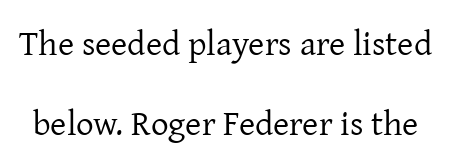
The image shows 35 px regular-weight serif type, upright; set loose line spacing (2.3x), normal letter spacing, not underlined; low stroke contrast and a medium x-height.
